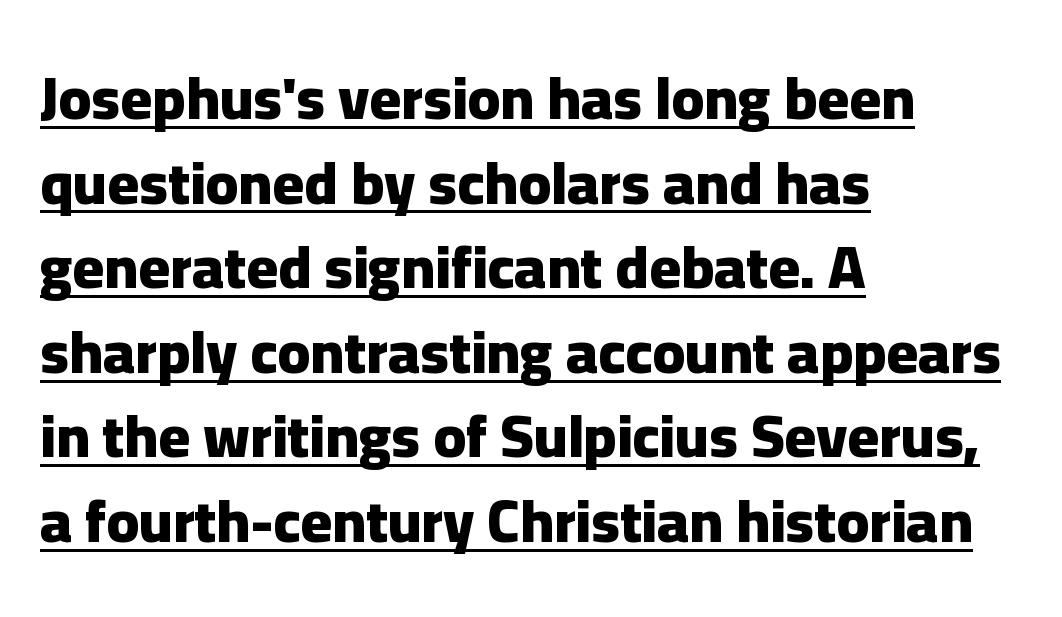
Style check: upright. A rule runs beneath these lines of type. The passage shown has conventional tracking throughout. How heavy is the stroke? Heavy — this is a bold. Is there much room between lines? A standard amount, neither cramped nor airy.
